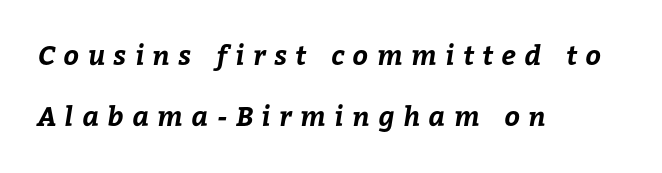
{"bold": "yes", "underline": "no", "align": "left", "line_spacing": "loose", "line_spacing_ratio": 2.27, "letter_spacing": "wide", "letter_spacing_em": 0.32, "glyph_px": 27}
